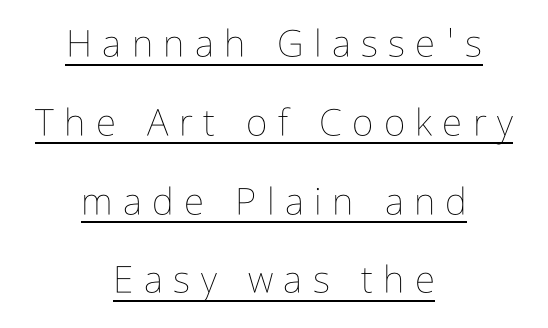
The image shows 37 px thin, condensed type, upright; set centered, loose line spacing (2.13x), unusually wide letter spacing (+0.28 em), underlined; low stroke contrast and a medium x-height.
